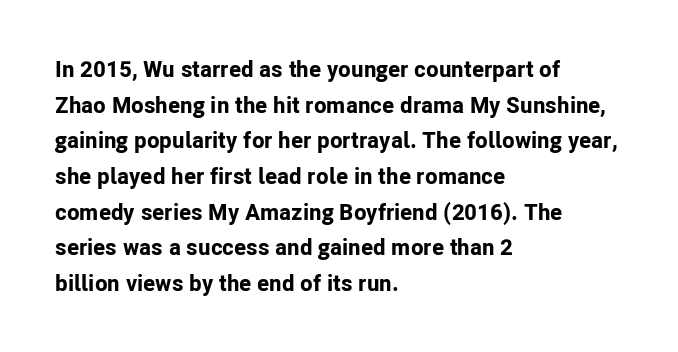
The image shows 23 px bold type, upright; set left-aligned, normal line spacing (1.55x), normal letter spacing, not underlined.
